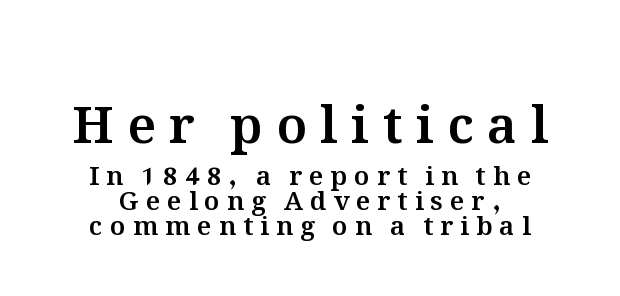
Q: Is the text italic (slanted)? A: No, it is upright.
Q: Is the text underlined? A: No.
Q: How is the paragraph aligned? A: Centered.
Q: Is the spacing between letters normal or unusually wide? A: Unusually wide.
Q: Is the spacing between lines tight, normal or loose? A: Tight.
Q: Which block of text is set in a larger size, the first (top) or the second (bottom)? A: The first (top) one.
Q: Width (condensed, normal, or wide)? A: Normal.
Q: Stroke contrast? A: Medium.
Q: x-height? A: Medium.
Q: Monospaced? A: No.
